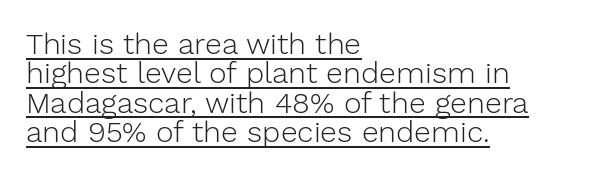
Q: Is the text bold? A: No.
Q: Is the text italic (slanted)? A: No, it is upright.
Q: Is the typeface a serif or a sans-serif typeface? A: Sans-serif.
Q: Is the text underlined? A: Yes.
Q: How is the paragraph aligned? A: Left-aligned.
Q: Is the spacing between letters normal or unusually wide? A: Normal.
Q: Is the spacing between lines tight, normal or loose? A: Tight.
Q: Width (condensed, normal, or wide)? A: Normal.
Q: Stroke contrast? A: Low.
Q: x-height? A: Medium.
Q: Monospaced? A: No.
